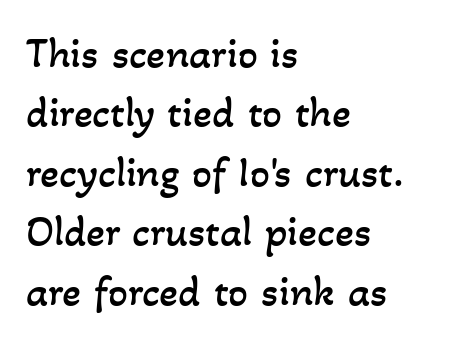
The rendering anchors every line to the left-hand side. Bold? No — there's no thickening of the strokes. This sample has the flowing, uneven cadence of proportional lettering. These lines sit exactly where default settings would place them. Plain, unruled lines of type.
